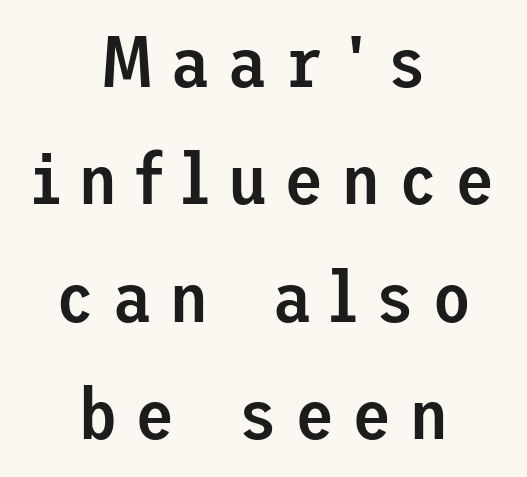
Q: Is the text bold? A: Semi-bold.
Q: Is the text italic (slanted)? A: No, it is upright.
Q: Is the typeface a serif or a sans-serif typeface? A: Sans-serif.
Q: Is the text underlined? A: No.
Q: How is the paragraph aligned? A: Centered.
Q: Is the spacing between letters normal or unusually wide? A: Unusually wide.
Q: Is the spacing between lines tight, normal or loose? A: Normal.
Q: Width (condensed, normal, or wide)? A: Normal.
Q: Stroke contrast? A: Low.
Q: x-height? A: Medium.
